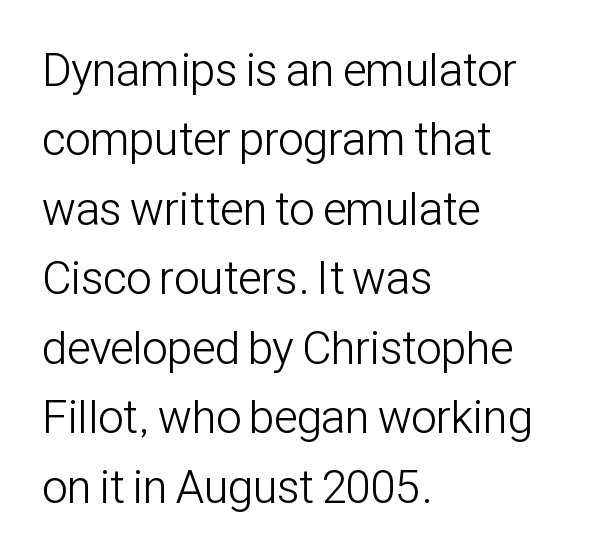
{"serif": "no", "italic": "no", "bold": "no", "weight": "light", "width": "condensed", "stroke_contrast": "low", "x_height": "medium", "monospaced": "no", "underline": "no", "align": "left", "line_spacing": "normal", "line_spacing_ratio": 1.51, "letter_spacing": "normal", "letter_spacing_em": 0.0, "glyph_px": 46}
